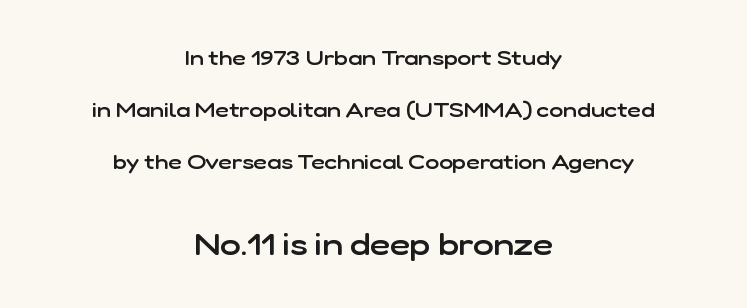
{"serif": "no", "italic": "no", "bold": "semi", "weight": "semibold", "width": "normal", "stroke_contrast": "low", "x_height": "medium", "monospaced": "no", "underline": "no", "align": "center", "line_spacing": "loose", "line_spacing_ratio": 2.47, "letter_spacing": "normal", "letter_spacing_em": 0.0, "larger_block": "second", "size_ratio": 1.48, "glyph_px": 31}
